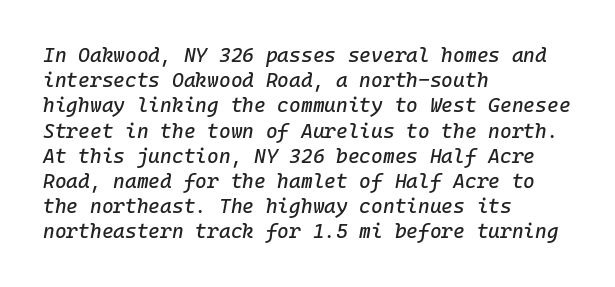
Q: Is the text italic (slanted)? A: Yes, it leans right by about 10 degrees.
Q: Is the text underlined? A: No.
Q: How is the paragraph aligned? A: Left-aligned.
Q: Is the spacing between letters normal or unusually wide? A: Normal.
Q: Is the spacing between lines tight, normal or loose? A: Normal.
